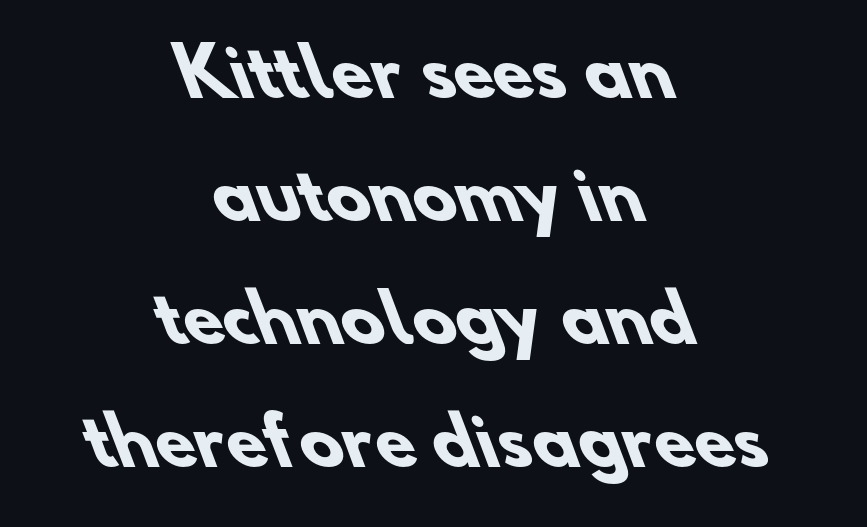
The image shows 65 px heavy sans-serif type; set centered, line spacing 1.89x, normal letter spacing, not underlined; low stroke contrast and a small x-height.
